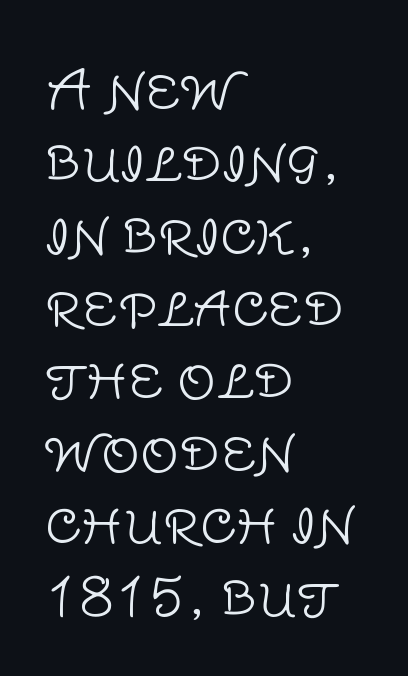
Vertical stems look standard width or narrower in stroke. Each line starts at the same left margin while the right side varies. What's the leading like? Ordinary, nothing unusual. The glyphs in this specimen are sans serif.
